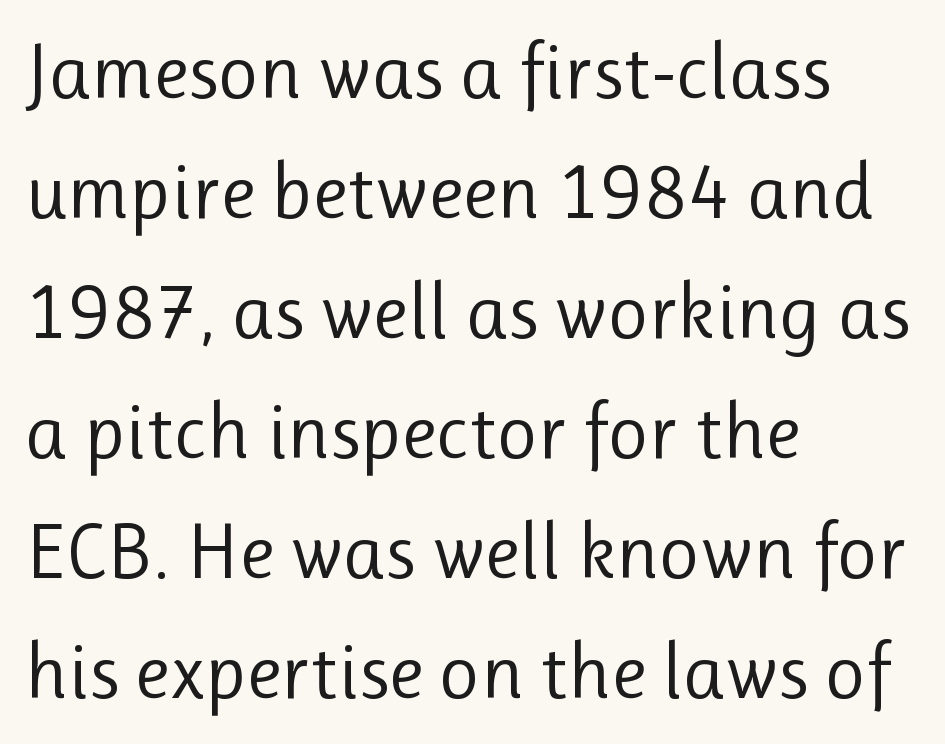
Q: Is the text bold? A: No.
Q: Is the text italic (slanted)? A: No, it is upright.
Q: Is the typeface a serif or a sans-serif typeface? A: Sans-serif.
Q: Is the text underlined? A: No.
Q: How is the paragraph aligned? A: Left-aligned.
Q: Is the spacing between letters normal or unusually wide? A: Normal.
Q: Is the spacing between lines tight, normal or loose? A: Normal.
Q: Width (condensed, normal, or wide)? A: Normal.
Q: Stroke contrast? A: Low.
Q: x-height? A: Medium.
Q: Monospaced? A: No.
